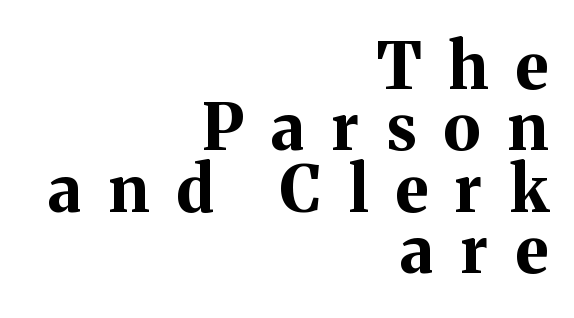
{"serif": "yes", "italic": "no", "bold": "yes", "weight": "bold", "width": "normal", "stroke_contrast": "medium", "x_height": "medium", "monospaced": "no", "underline": "no", "align": "right", "line_spacing": "tight", "line_spacing_ratio": 0.96, "letter_spacing": "wide", "letter_spacing_em": 0.43, "glyph_px": 64}
